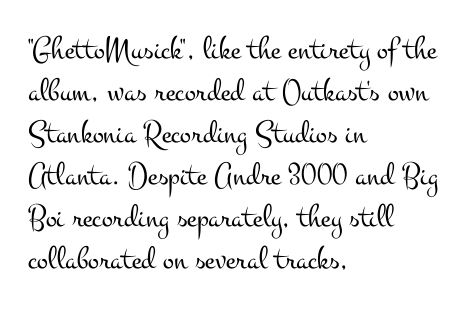
The image shows 33 px light, wide serif type; set left-aligned, normal line spacing (1.27x), normal letter spacing, not underlined; medium stroke contrast and a small x-height.
